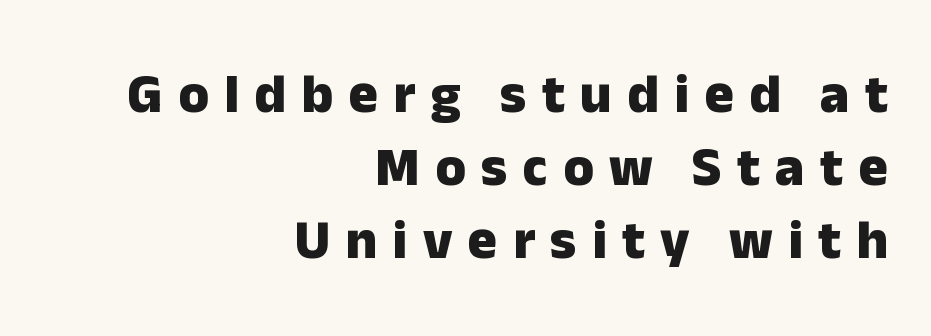
{"serif": "no", "italic": "no", "bold": "yes", "weight": "heavy", "width": "normal", "stroke_contrast": "low", "x_height": "medium", "monospaced": "no", "underline": "no", "align": "right", "line_spacing": "normal", "line_spacing_ratio": 1.33, "letter_spacing": "wide", "letter_spacing_em": 0.28, "glyph_px": 55}
